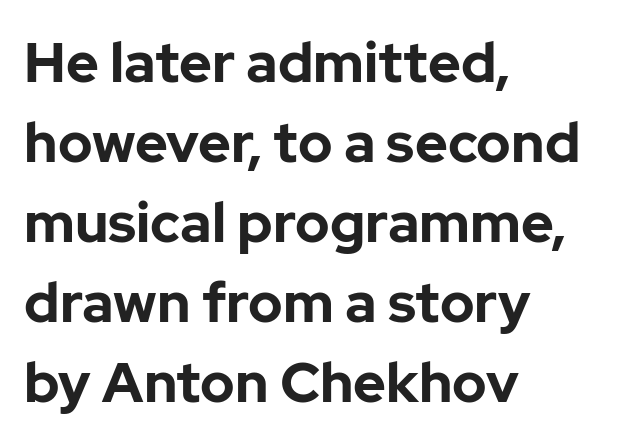
Q: Is the text bold? A: Yes.
Q: Is the text italic (slanted)? A: No, it is upright.
Q: Is the typeface a serif or a sans-serif typeface? A: Sans-serif.
Q: Is the text underlined? A: No.
Q: How is the paragraph aligned? A: Left-aligned.
Q: Is the spacing between letters normal or unusually wide? A: Normal.
Q: Is the spacing between lines tight, normal or loose? A: Normal.
Q: Width (condensed, normal, or wide)? A: Normal.
Q: Stroke contrast? A: Low.
Q: x-height? A: Medium.
Q: Monospaced? A: No.
